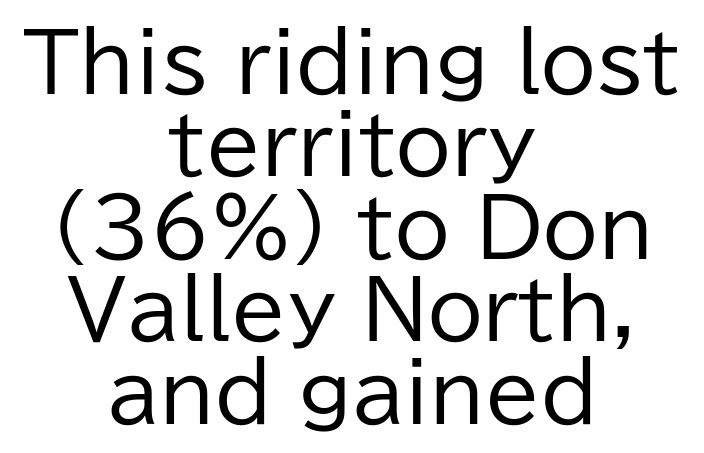
{"serif": "no", "italic": "no", "bold": "no", "weight": "regular", "width": "normal", "stroke_contrast": "low", "x_height": "medium", "monospaced": "no", "underline": "no", "align": "center", "line_spacing": "tight", "line_spacing_ratio": 1.03, "letter_spacing": "normal", "letter_spacing_em": 0.0, "glyph_px": 80}
